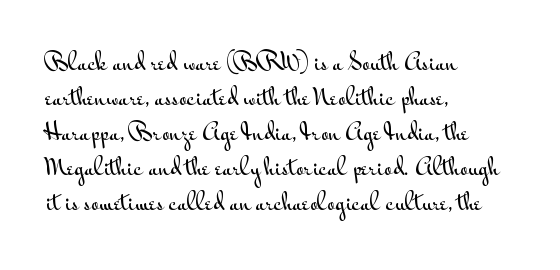
The image shows 22 px text type; set left-aligned, normal line spacing (1.59x), normal letter spacing, not underlined.
